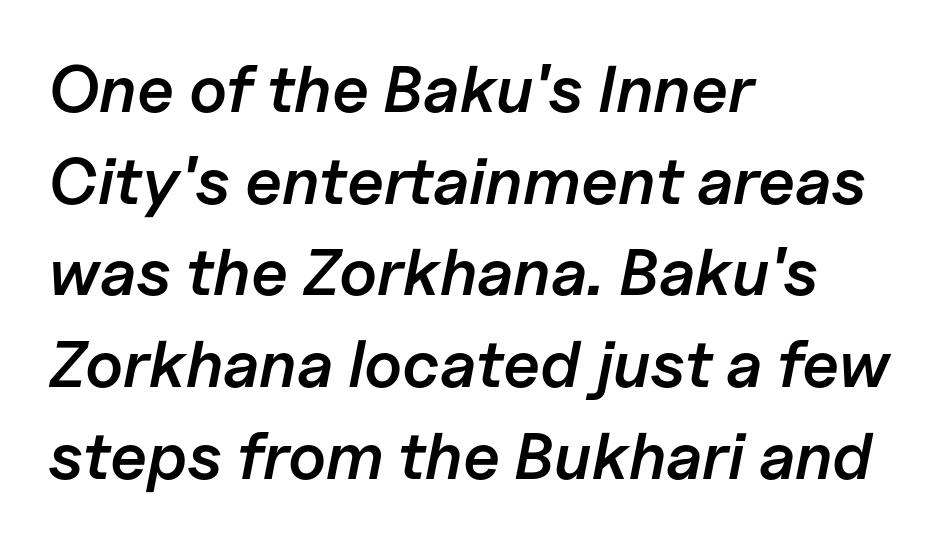
These lines were composed using italics. Glance below the letters and you will spot only blank space. The paragraph has a hard left edge and a soft right edge. Weight check: semibold — heavier than regular, not quite bold.
